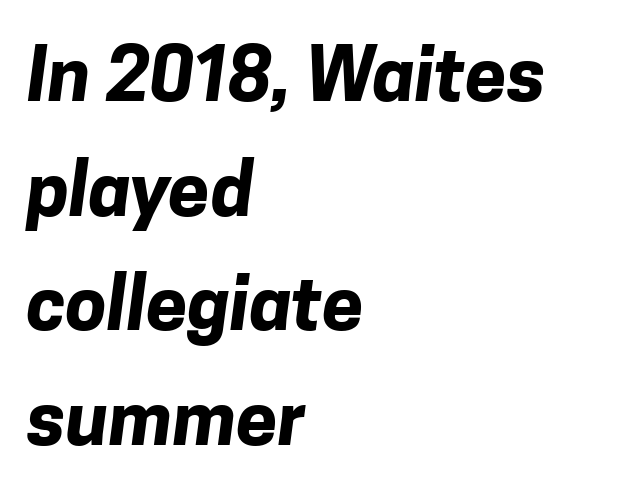
{"serif": "no", "bold": "yes", "weight": "bold", "width": "normal", "stroke_contrast": "low", "x_height": "medium", "monospaced": "no", "underline": "no", "align": "left", "line_spacing": "normal", "line_spacing_ratio": 1.55, "letter_spacing": "normal", "letter_spacing_em": 0.0, "glyph_px": 74}
